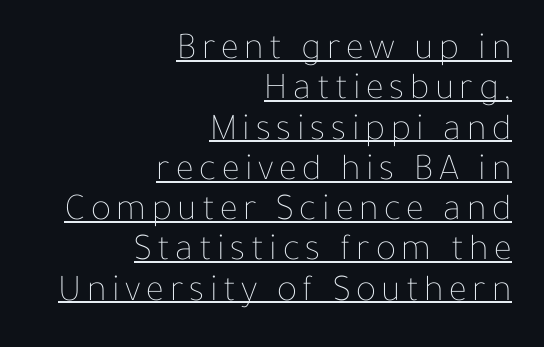
The image shows 38 px thin type, upright; set right-aligned, tight line spacing (1.06x), underlined; low stroke contrast and a medium x-height.
